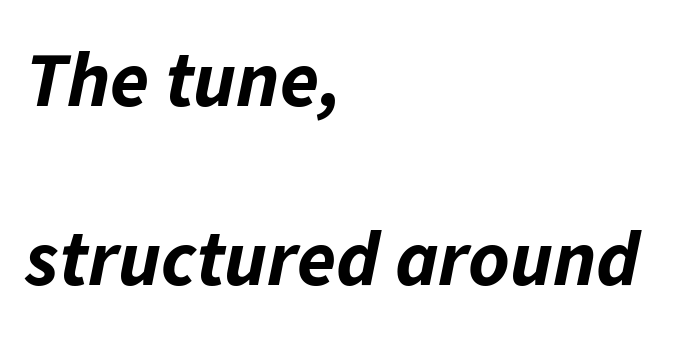
The image shows 79 px bold type, italic (leaning right); set left-aligned, loose line spacing (2.26x), normal letter spacing, not underlined; low stroke contrast and a medium x-height.
